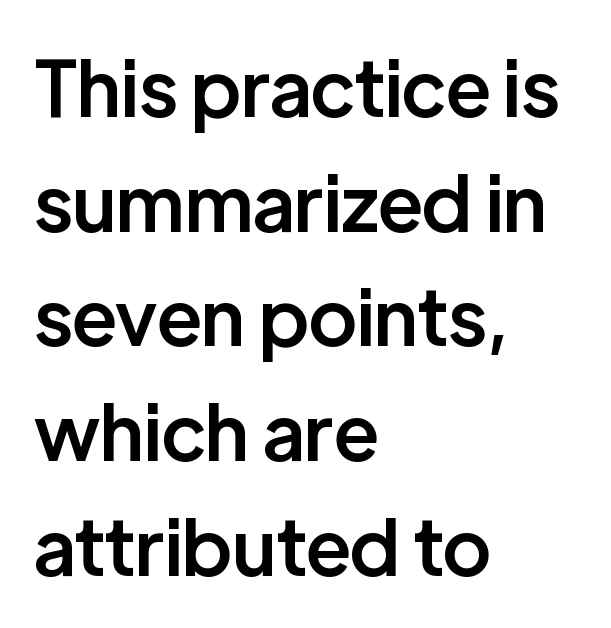
{"serif": "no", "italic": "no", "bold": "semi", "weight": "semibold", "width": "normal", "stroke_contrast": "low", "x_height": "medium", "monospaced": "no", "underline": "no", "align": "left", "line_spacing": "normal", "line_spacing_ratio": 1.49, "letter_spacing": "normal", "letter_spacing_em": 0.0, "glyph_px": 77}
